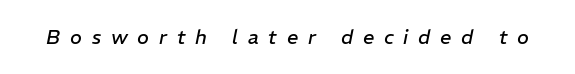
Q: Is the text bold? A: No.
Q: Is the text italic (slanted)? A: Yes, it leans right by about 11 degrees.
Q: Is the text underlined? A: No.
Q: Is the spacing between letters normal or unusually wide? A: Unusually wide.
